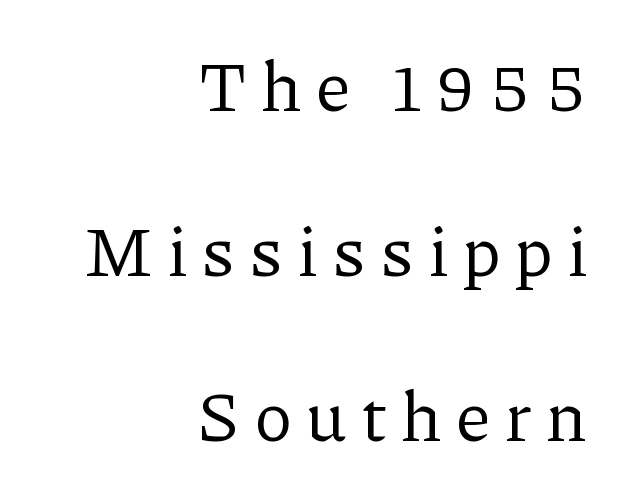
The image shows 70 px regular-weight serif type, upright; set right-aligned, loose line spacing (2.36x), unusually wide letter spacing (+0.2 em), not underlined; low stroke contrast and a medium x-height.
